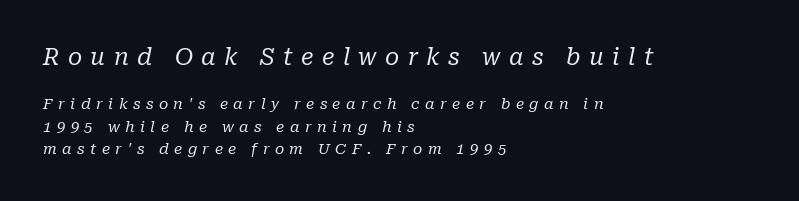
The image shows 23 px text type, italic (leaning right); set left-aligned, normal line spacing (1.48x), unusually wide letter spacing (+0.36 em), not underlined; the first (top) block is 1.53x larger.
